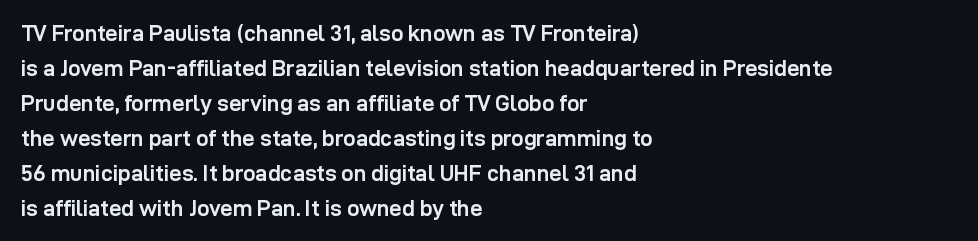
The image shows 22 px bold type, upright; set left-aligned, normal line spacing (1.59x), normal letter spacing, not underlined.
